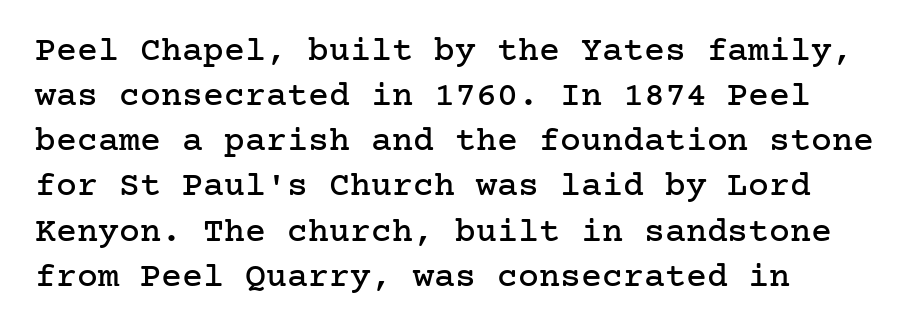
Q: Is the text italic (slanted)? A: No, it is upright.
Q: Is the typeface a serif or a sans-serif typeface? A: Serif.
Q: Is the text underlined? A: No.
Q: How is the paragraph aligned? A: Left-aligned.
Q: Is the spacing between letters normal or unusually wide? A: Normal.
Q: Is the spacing between lines tight, normal or loose? A: Normal.
Q: Width (condensed, normal, or wide)? A: Normal.
Q: Stroke contrast? A: Low.
Q: x-height? A: Medium.
